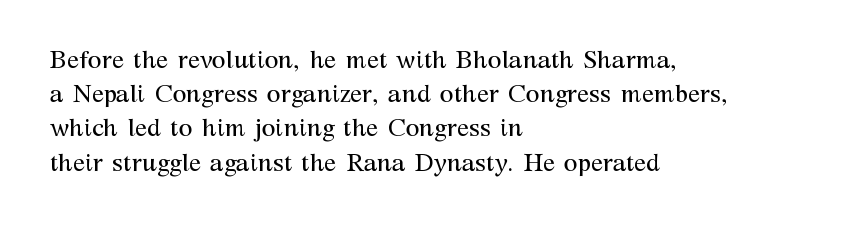
The area under the type is left untouched. A roman cut, with each character standing at attention. Observe the ordinary spacing: letters are neighbours, not strangers. Notice how the passage keeps a crisp vertical edge on the left only.
